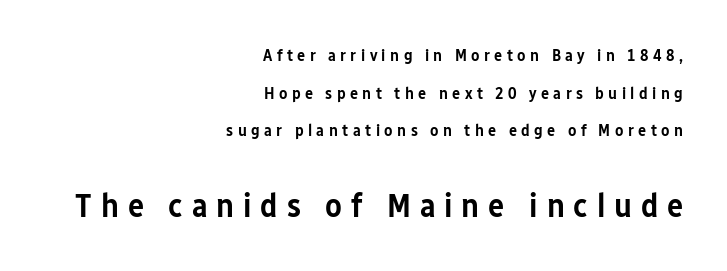
Casual observation: everything's shoved over to the right. The letters advance in unequal steps, a hallmark of proportional type. As a designer I'd log this as weight 600, semibold. Ordinary non-slanted type is in use.
